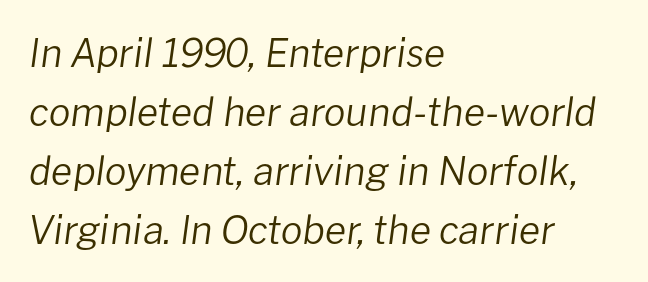
The image shows 39 px regular-weight type, italic (leaning right); set left-aligned, normal line spacing (1.51x), normal letter spacing, not underlined; low stroke contrast and a medium x-height.
